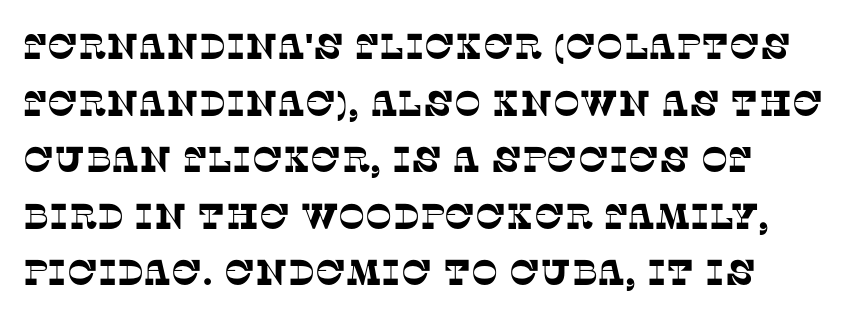
These lines keep a tight, regular rhythm from letter to letter. Where is the straight margin? On the left. Leading: standard. Check the space under the baseline: it is left empty. Looks like regular typesetting: each glyph gets only the width it needs.
